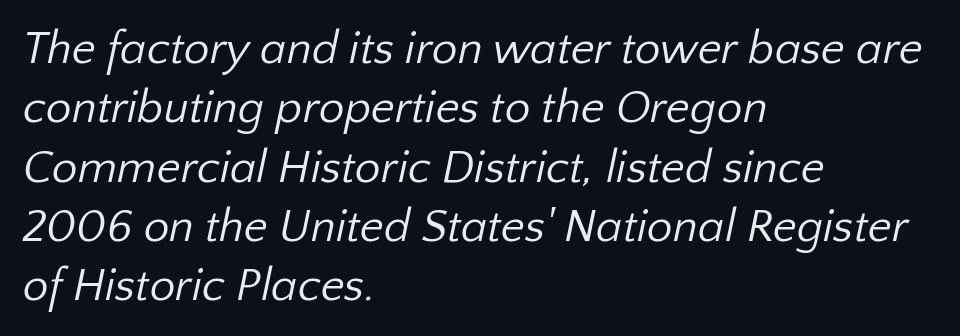
The image shows 46 px regular-weight sans-serif type; set left-aligned, normal line spacing (1.29x), normal letter spacing, not underlined; low stroke contrast and a medium x-height.
